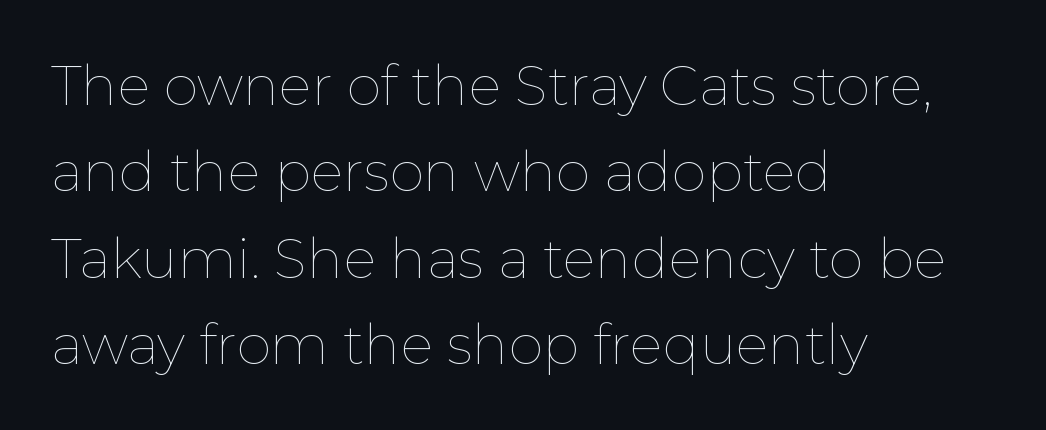
The image shows 55 px thin type, upright; set left-aligned, normal line spacing (1.57x), normal letter spacing, not underlined; low stroke contrast and a medium x-height.
